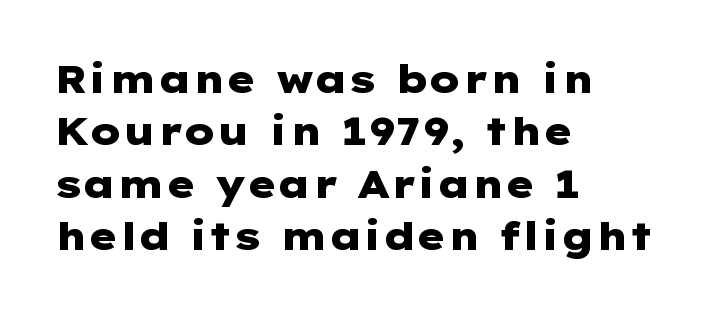
Q: Is the text bold? A: Yes.
Q: Is the text italic (slanted)? A: No, it is upright.
Q: Is the typeface a serif or a sans-serif typeface? A: Sans-serif.
Q: Is the text underlined? A: No.
Q: How is the paragraph aligned? A: Left-aligned.
Q: Is the spacing between letters normal or unusually wide? A: Normal.
Q: Is the spacing between lines tight, normal or loose? A: Normal.
Q: Width (condensed, normal, or wide)? A: Wide.
Q: Stroke contrast? A: Low.
Q: x-height? A: Medium.
